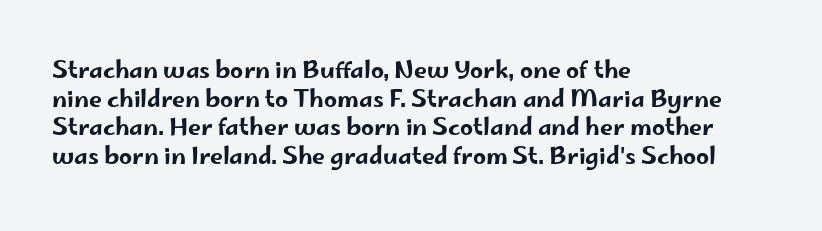
The image shows 23 px text type, upright; set left-aligned, line spacing 1.24x, normal letter spacing, not underlined.
